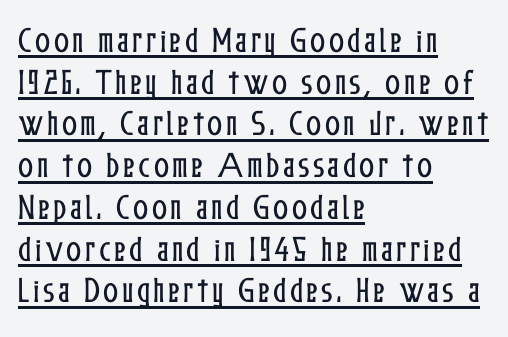
Decoration check: the copy is underlined. Does the leading feel generous? No, just average. Each letter keeps its own natural width here, so spacing adapts to shape. Casual observation: everything's shoved over to the left. Italic? Not at all — the glyphs are vertical.
